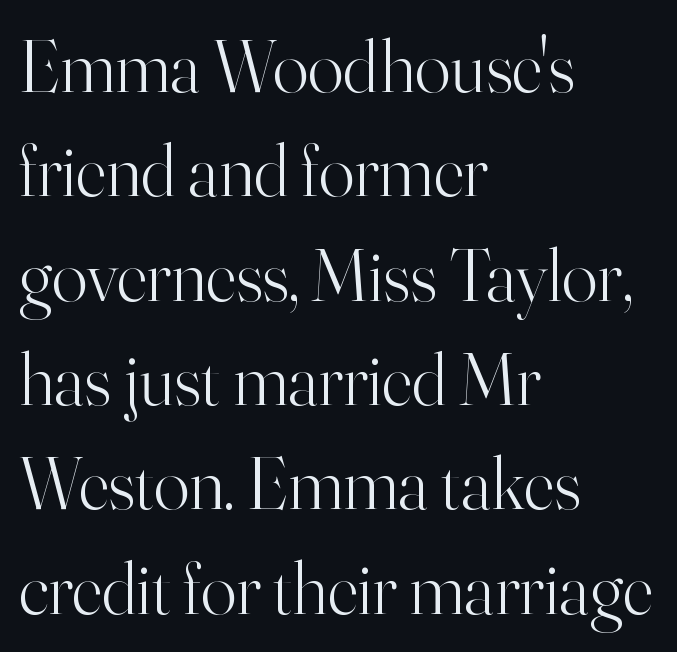
Q: Is the text bold? A: No.
Q: Is the text italic (slanted)? A: No, it is upright.
Q: Is the typeface a serif or a sans-serif typeface? A: Serif.
Q: Is the text underlined? A: No.
Q: How is the paragraph aligned? A: Left-aligned.
Q: Is the spacing between letters normal or unusually wide? A: Normal.
Q: Is the spacing between lines tight, normal or loose? A: Normal.
Q: Width (condensed, normal, or wide)? A: Normal.
Q: Stroke contrast? A: High.
Q: x-height? A: Small.
Q: Monospaced? A: No.
